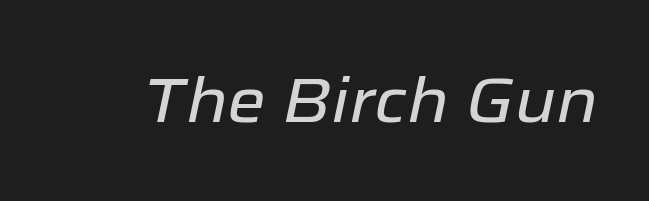
Q: Is the text italic (slanted)? A: Yes, it leans right by about 12 degrees.
Q: Is the text underlined? A: No.
Q: Is the spacing between letters normal or unusually wide? A: Normal.
Q: Width (condensed, normal, or wide)? A: Normal.
Q: Stroke contrast? A: Low.
Q: x-height? A: Medium.
Q: Monospaced? A: No.
